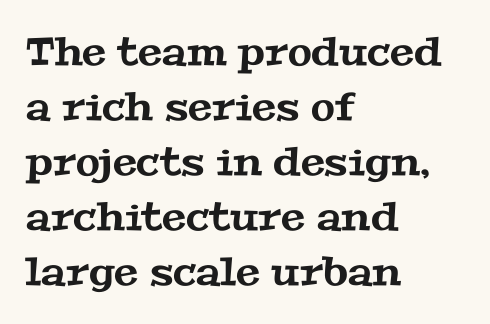
Unlike a clean sans, this face finishes its strokes with serifs. Clear beneath every line of the passage. A classic flush-left, rag-right setting is used for this passage. There is no visible air inserted between adjacent glyphs.
